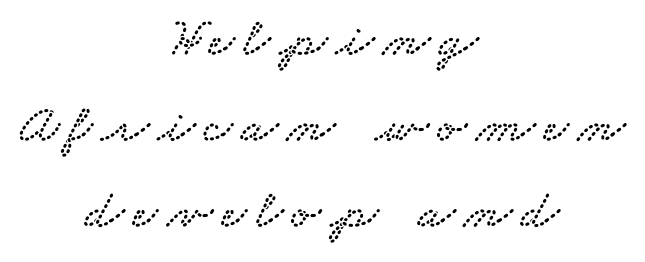
Decoration check: the copy has no underline. Layout note: lines centered. Do the characters align in a grid? No, the font is proportional. Baseline-to-baseline distance is the conventional proportion of letter height.
